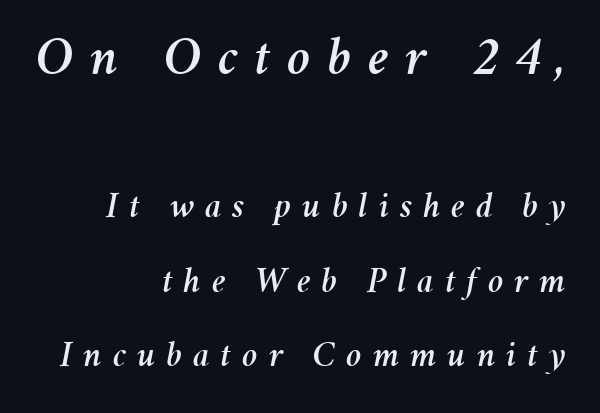
The image shows 56 px text type, italic (leaning right); set right-aligned, loose line spacing (2.01x), unusually wide letter spacing (+0.29 em), not underlined; the first (top) block is 1.51x larger; medium stroke contrast and a medium x-height.
